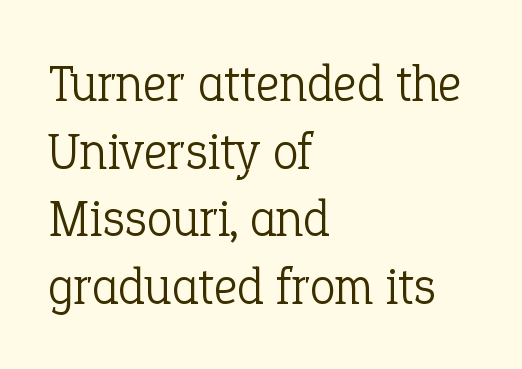
The image shows 52 px light serif type, upright; set left-aligned, normal line spacing (1.3x), normal letter spacing, not underlined; low stroke contrast and a medium x-height.
